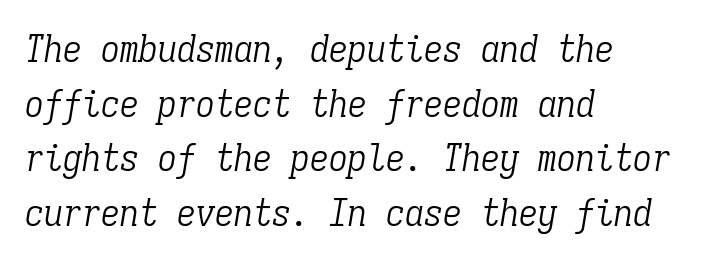
Q: Is the text bold? A: No.
Q: Is the text italic (slanted)? A: Yes, it leans right by about 9 degrees.
Q: Is the typeface a serif or a sans-serif typeface? A: Serif.
Q: Is the text underlined? A: No.
Q: How is the paragraph aligned? A: Left-aligned.
Q: Is the spacing between letters normal or unusually wide? A: Normal.
Q: Is the spacing between lines tight, normal or loose? A: Normal.
Q: Width (condensed, normal, or wide)? A: Condensed.
Q: Stroke contrast? A: Low.
Q: x-height? A: Medium.
Q: Monospaced? A: Yes.
